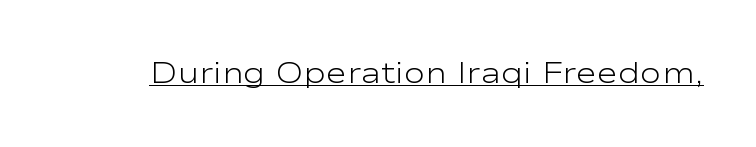
{"serif": "no", "italic": "no", "bold": "no", "weight": "light", "width": "wide", "stroke_contrast": "low", "x_height": "medium", "monospaced": "no", "underline": "yes", "letter_spacing": "normal", "letter_spacing_em": 0.0, "glyph_px": 29}
